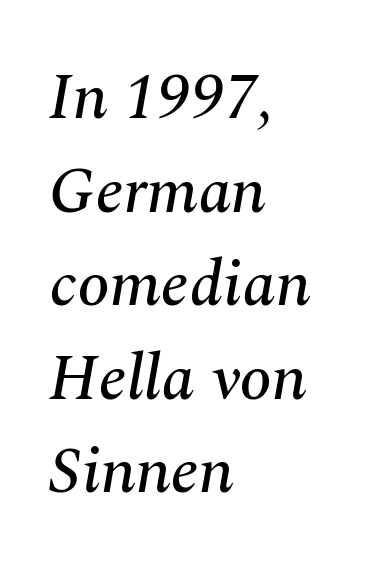
Q: Is the text italic (slanted)? A: Yes, it leans right by about 10 degrees.
Q: Is the typeface a serif or a sans-serif typeface? A: Serif.
Q: Is the text underlined? A: No.
Q: How is the paragraph aligned? A: Left-aligned.
Q: Is the spacing between letters normal or unusually wide? A: Normal.
Q: Is the spacing between lines tight, normal or loose? A: Normal.
Q: Width (condensed, normal, or wide)? A: Normal.
Q: Stroke contrast? A: Medium.
Q: x-height? A: Medium.
Q: Monospaced? A: No.
